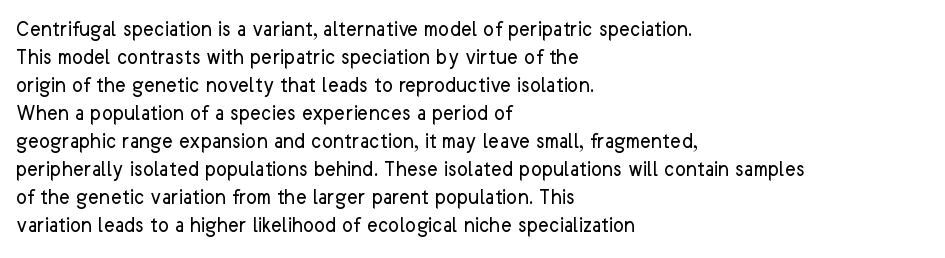
The image shows 23 px text type, upright; set left-aligned, line spacing 1.22x, normal letter spacing, not underlined.
